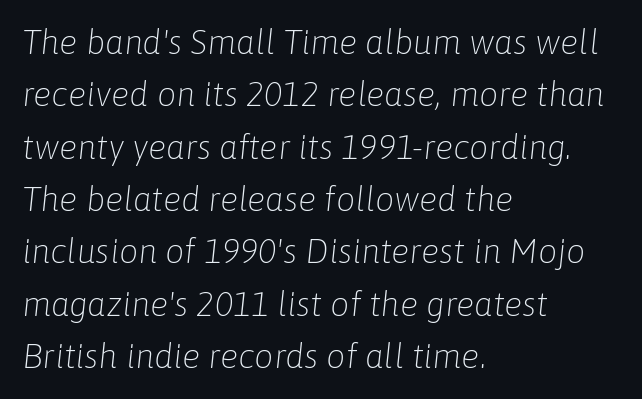
The image shows 34 px light type, italic (leaning right); set left-aligned, normal line spacing (1.54x), normal letter spacing, not underlined; low stroke contrast and a medium x-height.
